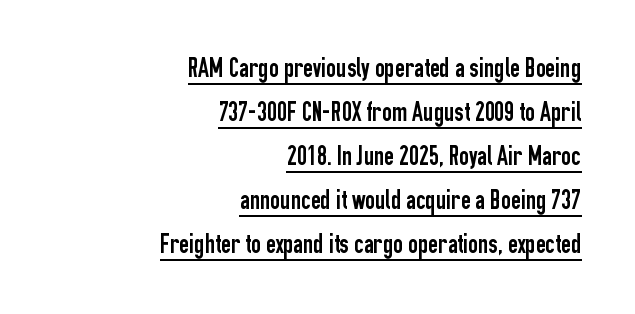
The image shows 27 px text type, upright; set right-aligned, normal line spacing (1.63x), normal letter spacing, underlined.
